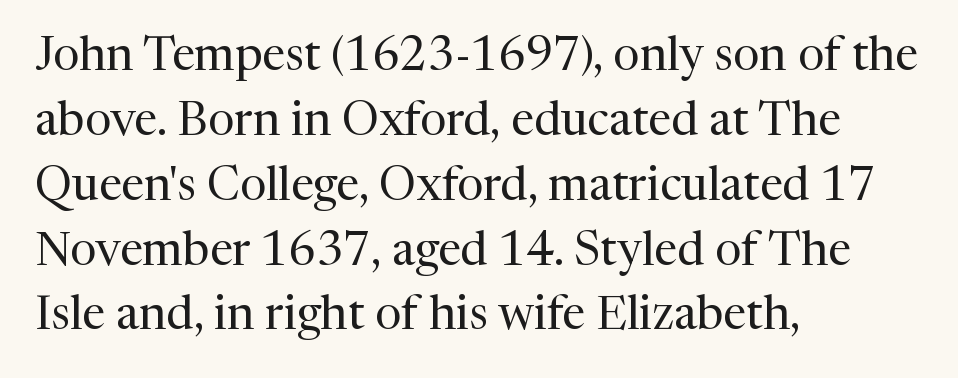
The image shows 47 px regular-weight serif type, upright; set left-aligned, normal line spacing (1.38x), normal letter spacing, not underlined; medium stroke contrast and a medium x-height.
